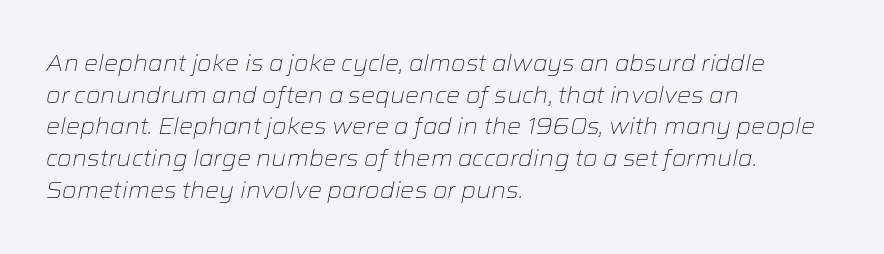
Q: Is the text bold? A: No.
Q: Is the text italic (slanted)? A: Yes, it leans right by about 12 degrees.
Q: Is the text underlined? A: No.
Q: How is the paragraph aligned? A: Left-aligned.
Q: Is the spacing between letters normal or unusually wide? A: Normal.
Q: Is the spacing between lines tight, normal or loose? A: Normal.
